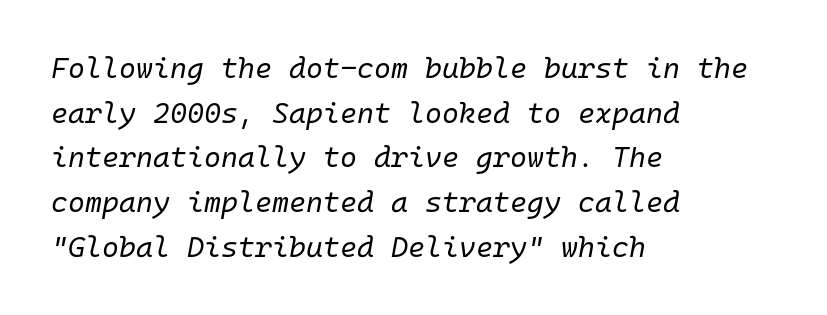
The strokes carry an ordinary text weight at most. Every character here occupies the same horizontal width, giving the sample a typewriter-like rhythm. The type is set solid horizontally, with unmodified tracking. These lines were composed using italics. Evenly set lines give the paragraph a standard silhouette.
